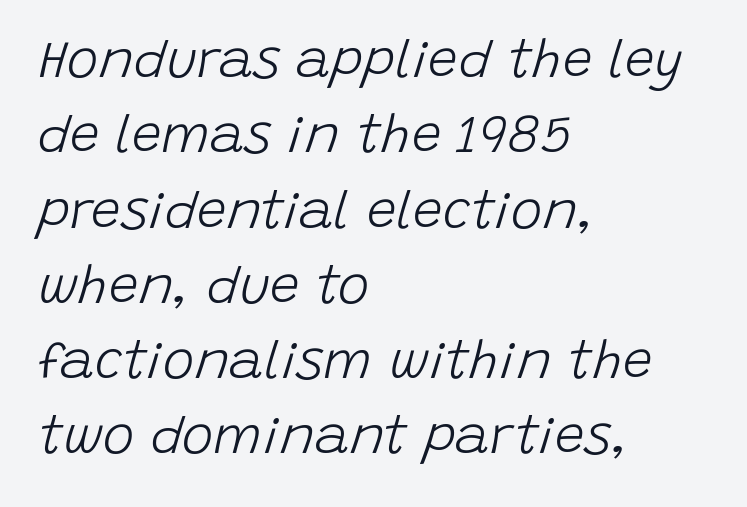
Ink coverage per letter is moderate at most. Check the space under the baseline: it is left empty. Left-aligned paragraph, ragged on the right. There's an unmistakable incline to the writing here.
